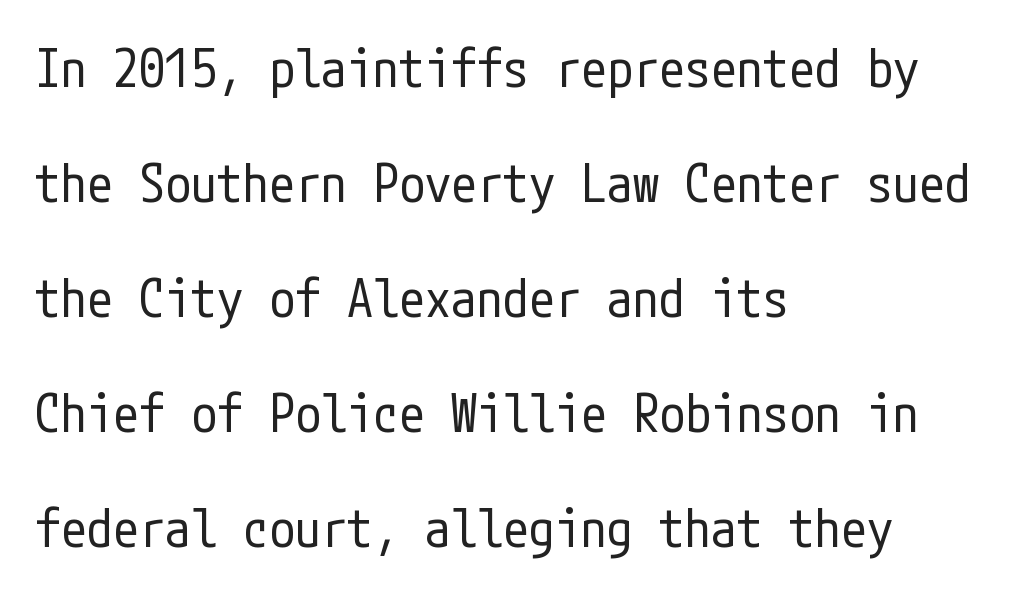
The paragraph shown leans on its left margin. This is the regular roman posture of the typeface. Regarding serifs, this sample does without them. Quick note: interline space is abundant. The letterforms sit at book weight or below. Inter-character spacing is left at the font's built-in metrics.
